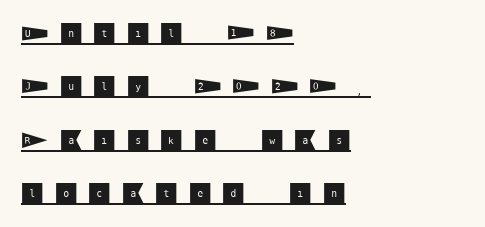
{"italic": "no", "underline": "yes", "align": "left", "line_spacing": "loose", "line_spacing_ratio": 2.32, "letter_spacing": "wide", "letter_spacing_em": 0.48, "glyph_px": 23}
